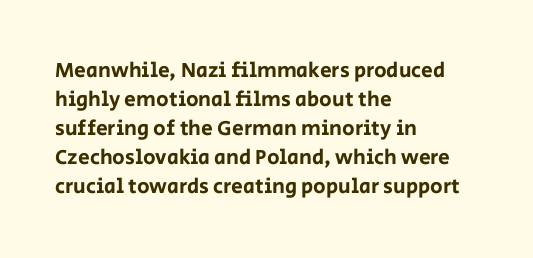
{"italic": "no", "underline": "no", "align": "left", "line_spacing": "normal", "line_spacing_ratio": 1.38, "letter_spacing": "normal", "letter_spacing_em": 0.0, "glyph_px": 21}
